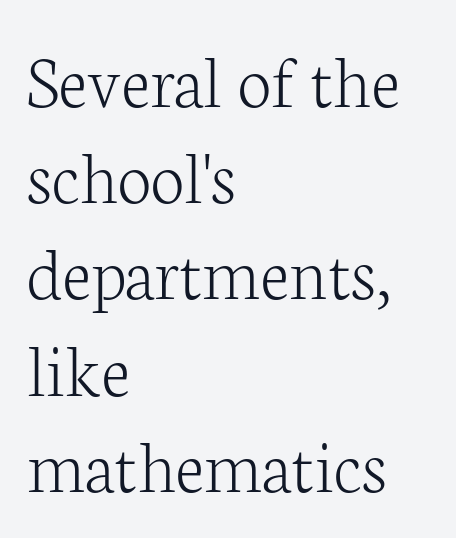
{"serif": "yes", "italic": "no", "bold": "no", "weight": "light", "width": "normal", "stroke_contrast": "low", "x_height": "medium", "monospaced": "no", "underline": "no", "align": "left", "line_spacing": "normal", "line_spacing_ratio": 1.25, "letter_spacing": "normal", "letter_spacing_em": 0.0, "glyph_px": 77}
